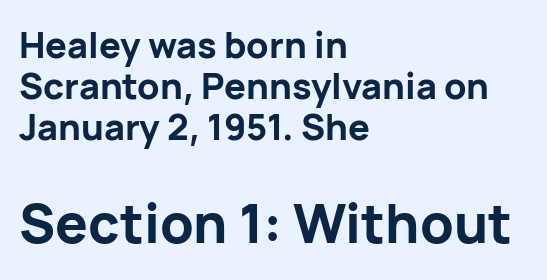
Q: Is the text bold? A: Yes.
Q: Is the text italic (slanted)? A: No, it is upright.
Q: Is the typeface a serif or a sans-serif typeface? A: Sans-serif.
Q: Is the text underlined? A: No.
Q: How is the paragraph aligned? A: Left-aligned.
Q: Is the spacing between letters normal or unusually wide? A: Normal.
Q: Is the spacing between lines tight, normal or loose? A: Tight.
Q: Which block of text is set in a larger size, the first (top) or the second (bottom)? A: The second (bottom) one.
Q: Width (condensed, normal, or wide)? A: Normal.
Q: Stroke contrast? A: Low.
Q: x-height? A: Medium.
Q: Monospaced? A: No.
